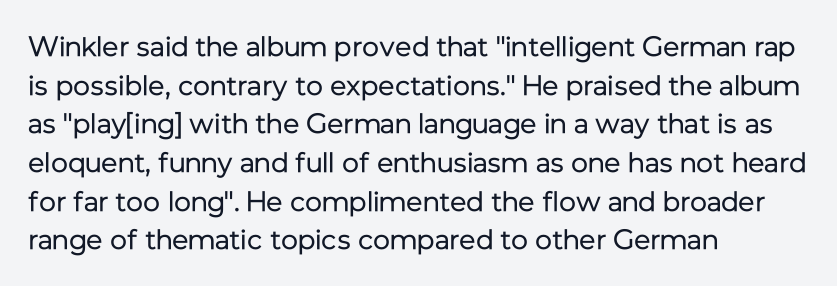
The image shows 28 px regular-weight sans-serif type, upright; set left-aligned, normal line spacing (1.38x), normal letter spacing, not underlined; low stroke contrast and a medium x-height.
